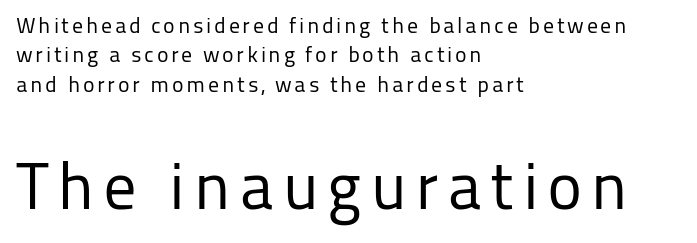
Q: Is the text bold? A: No.
Q: Is the text italic (slanted)? A: No, it is upright.
Q: Is the typeface a serif or a sans-serif typeface? A: Sans-serif.
Q: Is the text underlined? A: No.
Q: How is the paragraph aligned? A: Left-aligned.
Q: Is the spacing between lines tight, normal or loose? A: Normal.
Q: Which block of text is set in a larger size, the first (top) or the second (bottom)? A: The second (bottom) one.
Q: Width (condensed, normal, or wide)? A: Normal.
Q: Stroke contrast? A: Low.
Q: x-height? A: Medium.
Q: Monospaced? A: No.
